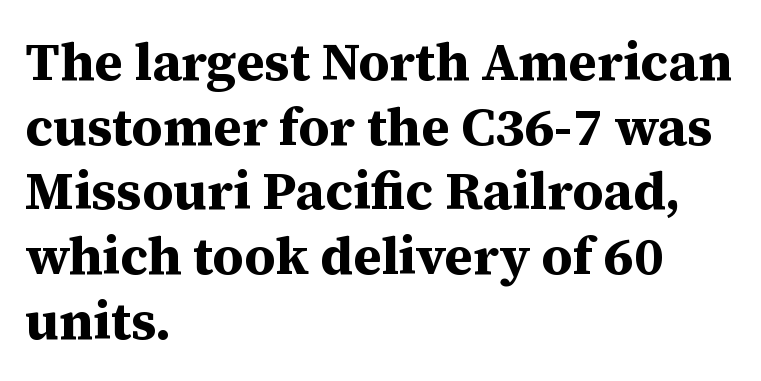
{"serif": "yes", "italic": "no", "bold": "yes", "weight": "bold", "width": "normal", "stroke_contrast": "medium", "x_height": "medium", "monospaced": "no", "underline": "no", "align": "left", "line_spacing_ratio": 1.22, "letter_spacing": "normal", "letter_spacing_em": 0.0, "glyph_px": 53}
